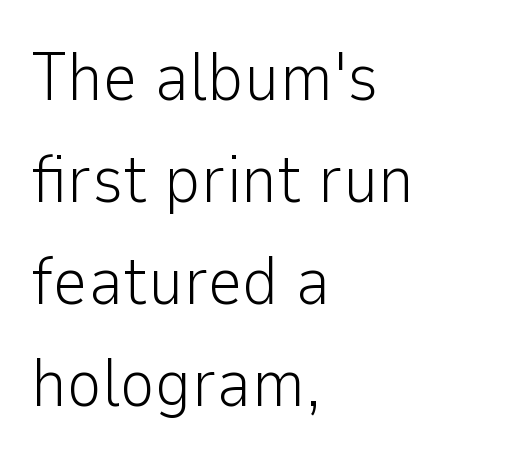
Q: Is the text bold? A: No.
Q: Is the text italic (slanted)? A: No, it is upright.
Q: Is the typeface a serif or a sans-serif typeface? A: Sans-serif.
Q: Is the text underlined? A: No.
Q: How is the paragraph aligned? A: Left-aligned.
Q: Is the spacing between letters normal or unusually wide? A: Normal.
Q: Is the spacing between lines tight, normal or loose? A: Normal.
Q: Width (condensed, normal, or wide)? A: Normal.
Q: Stroke contrast? A: Low.
Q: x-height? A: Medium.
Q: Monospaced? A: No.
